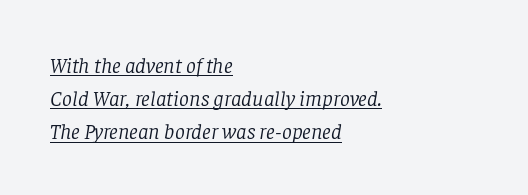
Look at the tracking — it's just the regular setting, nothing added. The face used here appears with an underline applied. Yep, that's italic — everything's leaning. A student would call this left alignment; a typographer would say flush left, rag right. The letterforms sit at book weight or below. Compared with typical paragraphs, the rows here are spaced about the same.
